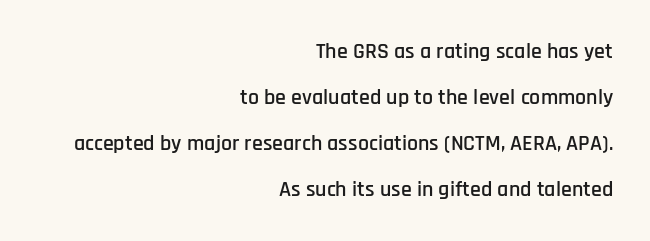
{"italic": "no", "underline": "no", "align": "right", "line_spacing": "loose", "line_spacing_ratio": 2.09, "letter_spacing": "normal", "letter_spacing_em": 0.0, "glyph_px": 22}
